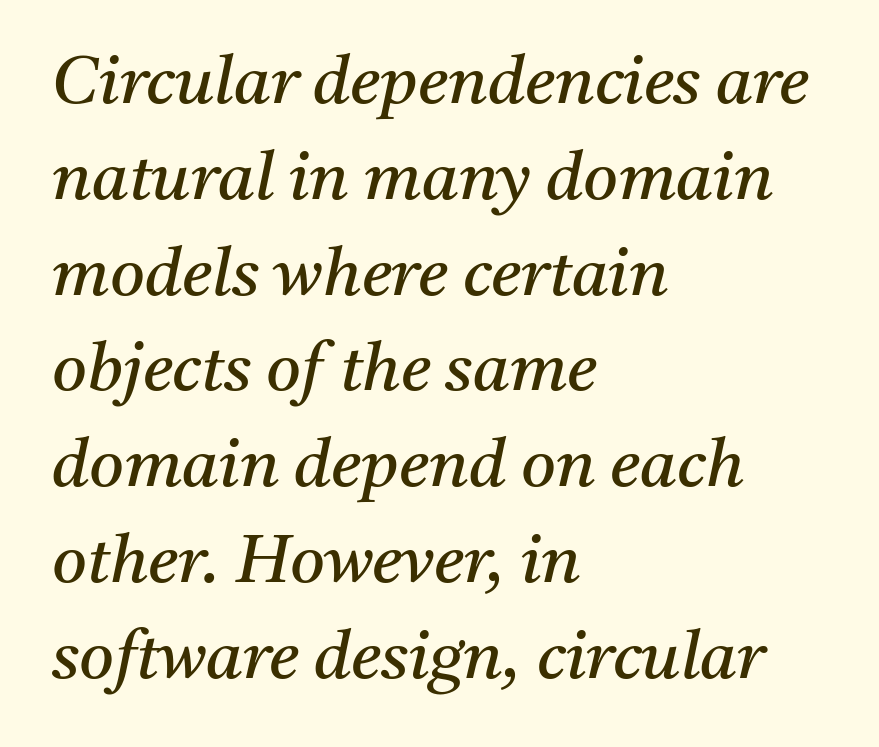
The image shows 67 px regular-weight serif type, italic (leaning right); set left-aligned, normal line spacing (1.43x), normal letter spacing, not underlined; medium stroke contrast and a medium x-height.
